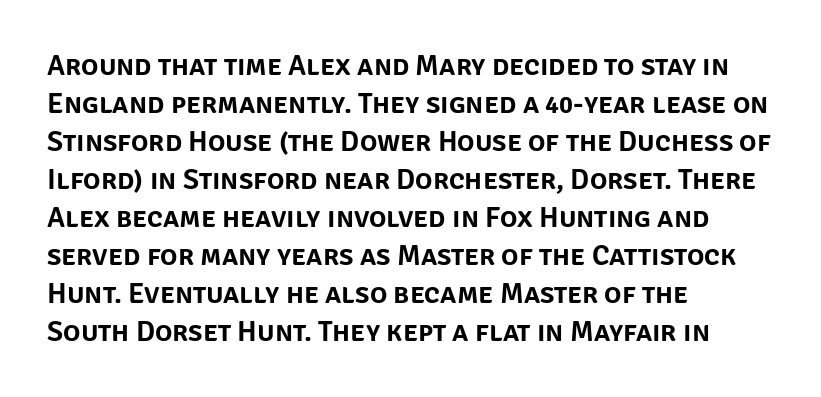
Does extra space separate the letters? No, they use regular spacing. Line starts are locked; line ends wander. Plain, unruled lines of type. When letters stand straight like this, we call the style roman or upright. You could not count columns in this text — the font is proportionally spaced.
